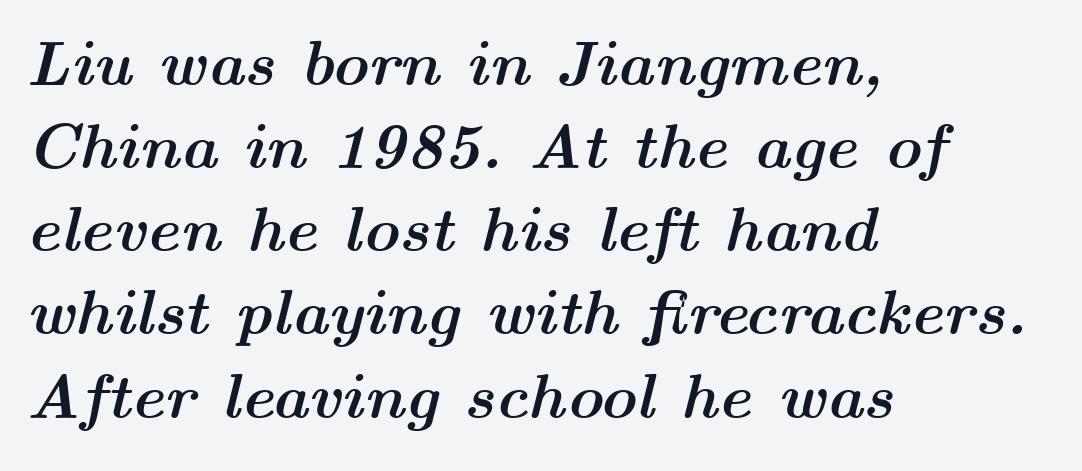
All the whitespace from short lines collects on the right. This is oblique type, the kind used for emphasis or titles. Successive baselines arrive at the customary interval. No word sits above an underline. The line texture is even and compact thanks to regular tracking. A typesetter would call this proportional, since set widths differ per character.
